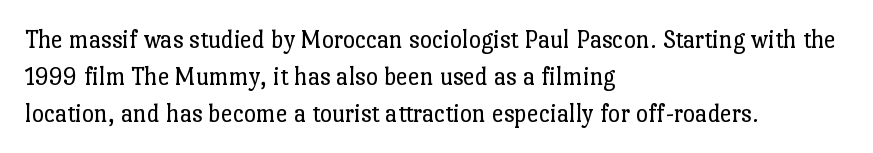
Rule under the text: the space is simply empty. The tracking reads as untouched default to a designer's eye. Compared with a typical body face, this is equally light or lighter still. A student would call this left alignment; a typographer would say flush left, rag right. The rows are spaced the way most documents space them.
